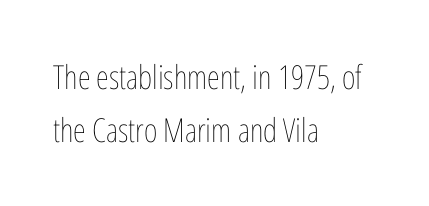
The image shows 33 px thin, condensed type, upright; set left-aligned, normal line spacing (1.61x), normal letter spacing, not underlined; low stroke contrast and a medium x-height.
